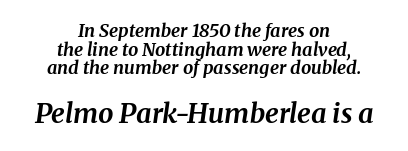
Words float on clear page, feet unadorned. Students, note that the glyphs here touch the page at normal intervals. The typesetting leans heavy: a genuine bold. A student would notice the bottom passage is typeset larger than what precedes it. Both edges are ragged and mirror each other, which tells us the setting is centered. The text carries the slant typical of an italic or oblique font.
